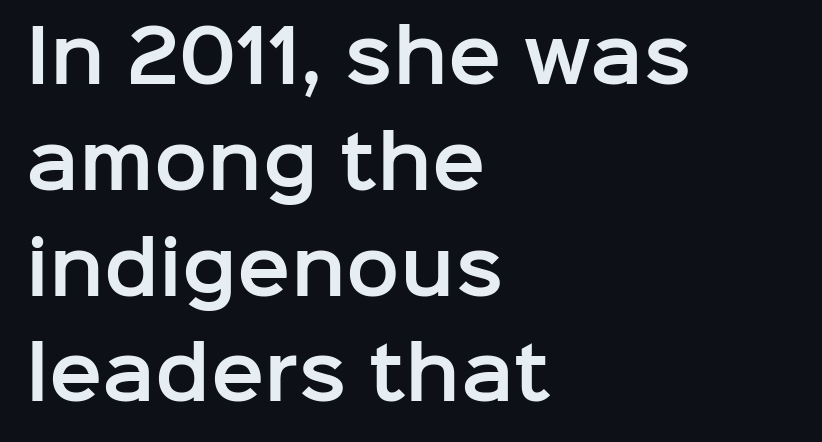
The designer went with a sans here, leaving each stem footless. Looks like regular typesetting: each glyph gets only the width it needs. These lines are set flush left with a ragged right edge. No word sits above an underline.
